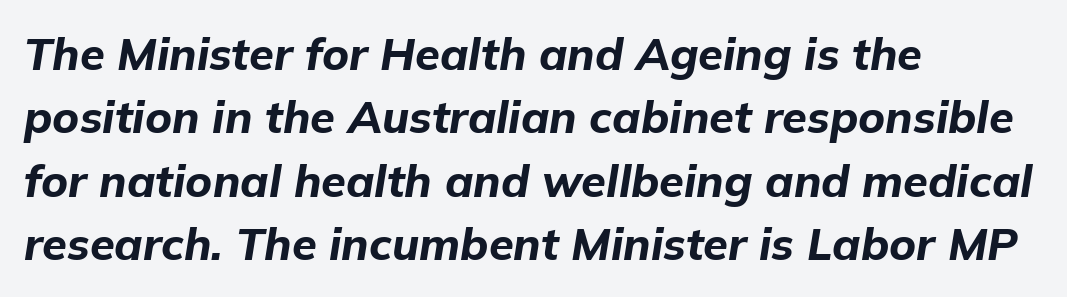
Underline: absent. Style check: oblique. Chunky letters — that's bold for sure. Does extra space separate the letters? No, they use regular spacing.
